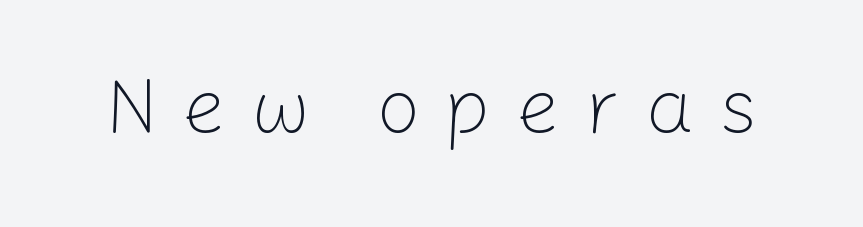
The image shows 77 px light sans-serif type, upright; set unusually wide letter spacing (+0.32 em), not underlined; low stroke contrast and a medium x-height.
